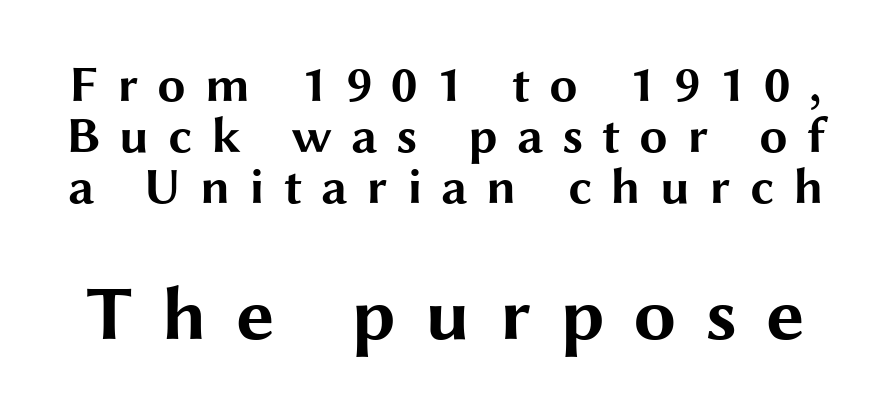
The image shows 77 px bold, wide sans-serif type, upright; set tight line spacing (1.0x), unusually wide letter spacing (+0.37 em), not underlined; the second (bottom) block is 1.51x larger; medium stroke contrast and a medium x-height.
